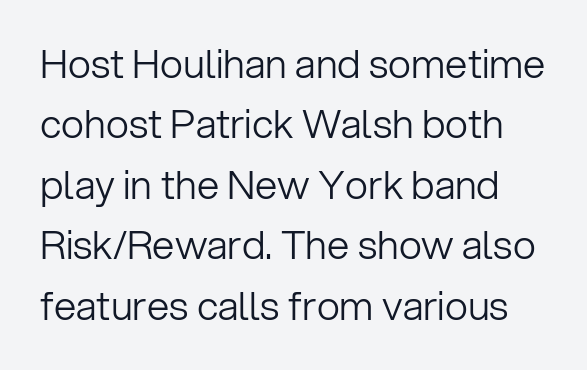
The image shows 40 px light sans-serif type, upright; set normal line spacing (1.51x), normal letter spacing, not underlined; low stroke contrast and a medium x-height.
